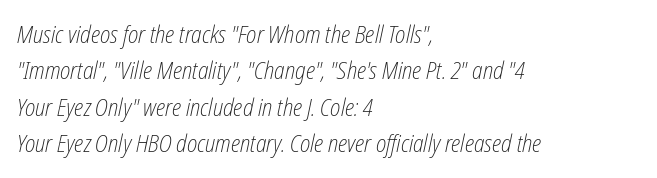
{"italic": "yes", "lean": "right", "slant_degrees": 12, "bold": "no", "underline": "no", "align": "left", "line_spacing": "normal", "line_spacing_ratio": 1.52, "letter_spacing": "normal", "letter_spacing_em": 0.0, "glyph_px": 24}
